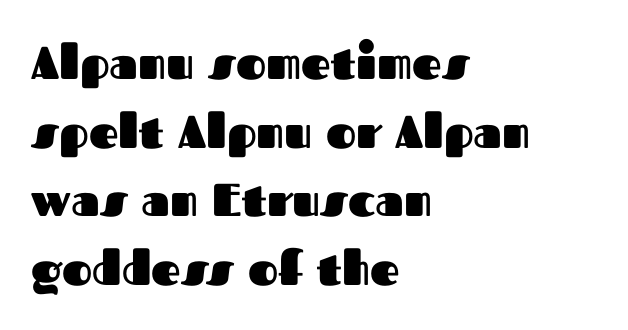
The font is running at its bold setting. Proportional: the letters do not fall into vertical columns. Typographically, this falls in the sans-serif category. Clear beneath every line of the passage.
